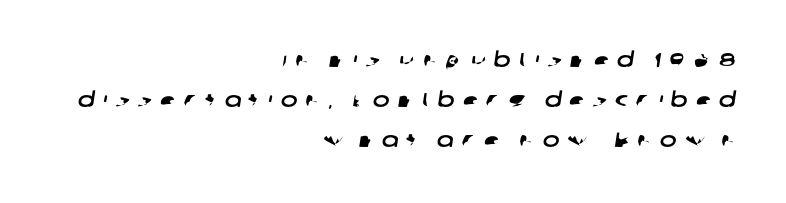
{"underline": "no", "align": "right", "line_spacing": "loose", "line_spacing_ratio": 2.0, "letter_spacing": "wide", "letter_spacing_em": 0.41, "glyph_px": 20}
